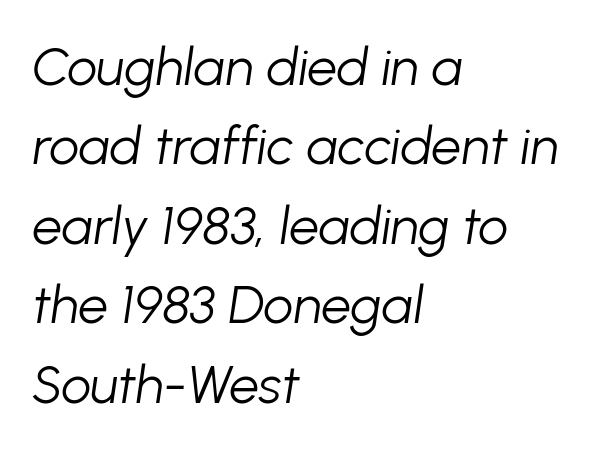
The image shows 53 px light type, italic (leaning right); set left-aligned, normal line spacing (1.5x), normal letter spacing, not underlined; low stroke contrast and a medium x-height.
